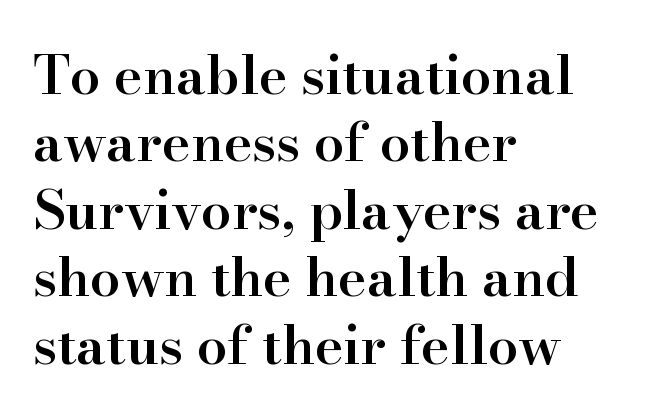
{"serif": "yes", "italic": "no", "bold": "semi", "weight": "semibold", "width": "normal", "stroke_contrast": "high", "x_height": "small", "monospaced": "no", "underline": "no", "align": "left", "line_spacing": "normal", "line_spacing_ratio": 1.25, "letter_spacing": "normal", "letter_spacing_em": 0.0, "glyph_px": 54}
